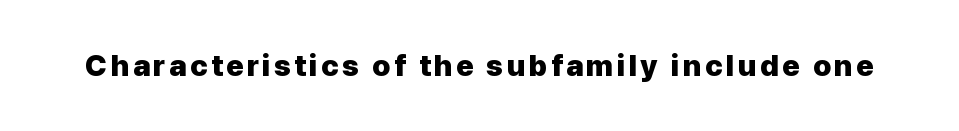
{"serif": "no", "italic": "no", "bold": "yes", "weight": "heavy", "width": "normal", "stroke_contrast": "low", "x_height": "medium", "monospaced": "no", "underline": "no", "glyph_px": 30}
